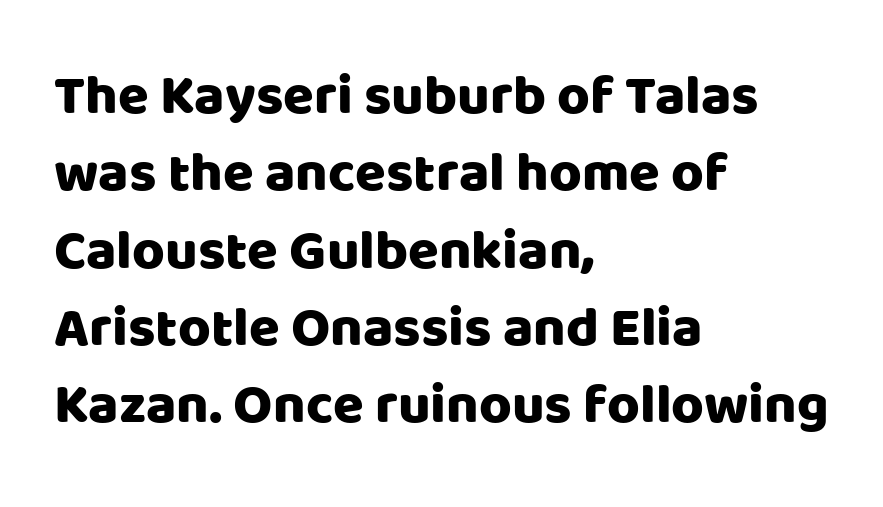
{"serif": "no", "italic": "no", "width": "normal", "stroke_contrast": "low", "x_height": "large", "monospaced": "no", "underline": "no", "align": "left", "line_spacing": "normal", "line_spacing_ratio": 1.38, "letter_spacing": "normal", "letter_spacing_em": 0.0, "glyph_px": 56}
